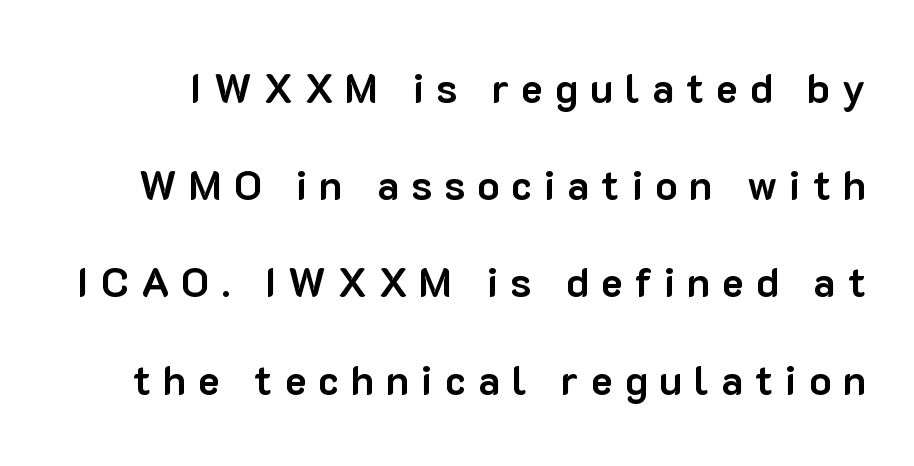
Spacing verdict: proportional, widths tailored to each character. Underline: absent. Does the leading feel generous? Absolutely, it's lavish. A typesetter would call this heavily tracked-out type. The axis of the letterforms is exactly vertical.
